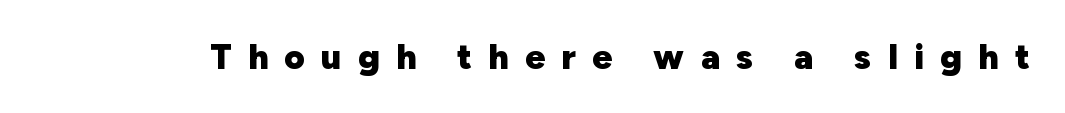
Q: Is the text bold? A: Yes.
Q: Is the text italic (slanted)? A: No, it is upright.
Q: Is the typeface a serif or a sans-serif typeface? A: Sans-serif.
Q: Is the text underlined? A: No.
Q: Is the spacing between letters normal or unusually wide? A: Unusually wide.
Q: Width (condensed, normal, or wide)? A: Normal.
Q: Stroke contrast? A: Low.
Q: x-height? A: Medium.
Q: Monospaced? A: No.
